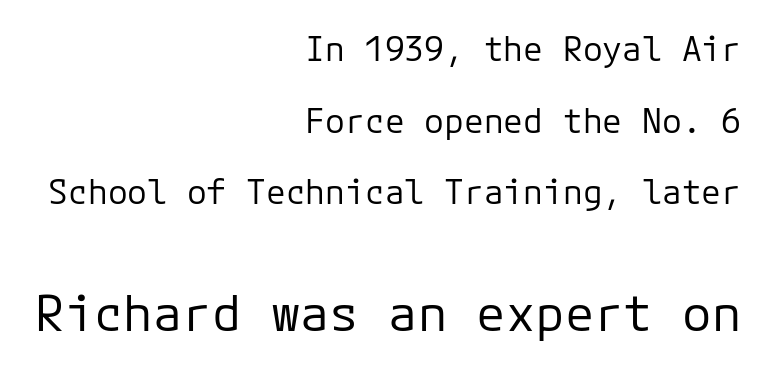
Unlike italic type, these characters show no tilt at all. These lines are set flush right with a ragged left edge. Students, observe: this is what heavily led, spacious text looks like. Size hierarchy here favors the trailing block over the leading one. Is this a sans? Yes — the strokes have no serifs. The strip under each line holds only bare page.
